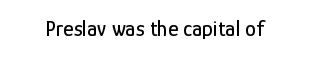
The image shows 22 px text type, upright; set normal letter spacing, not underlined.
